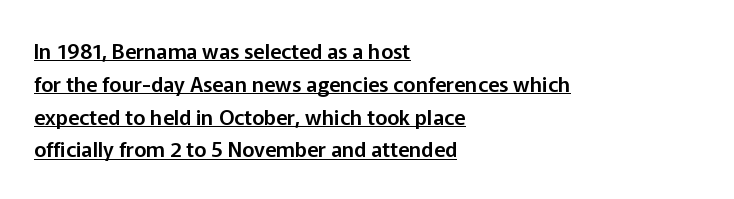
The image shows 21 px text type, upright; set left-aligned, normal line spacing (1.56x), normal letter spacing, underlined.
